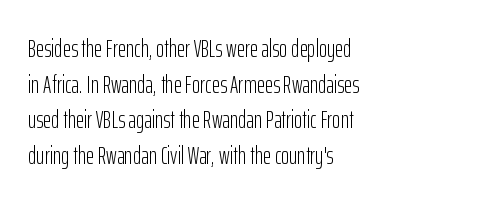
{"italic": "no", "bold": "no", "underline": "no", "align": "left", "line_spacing": "normal", "line_spacing_ratio": 1.43, "letter_spacing": "normal", "letter_spacing_em": 0.0, "glyph_px": 25}
